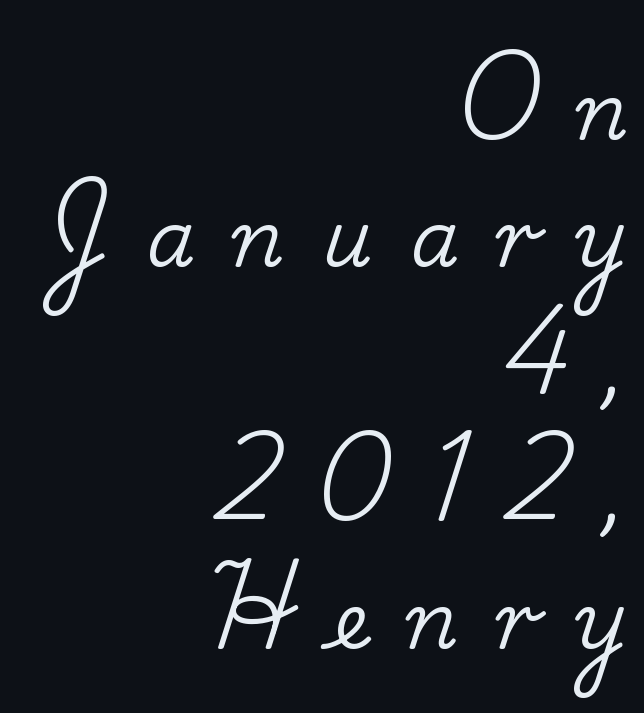
A bare baseline throughout the passage. Where is the straight margin? On the right. Note: serifs present on the glyphs. Regarding leading, the lines here are spaced in the standard way.
